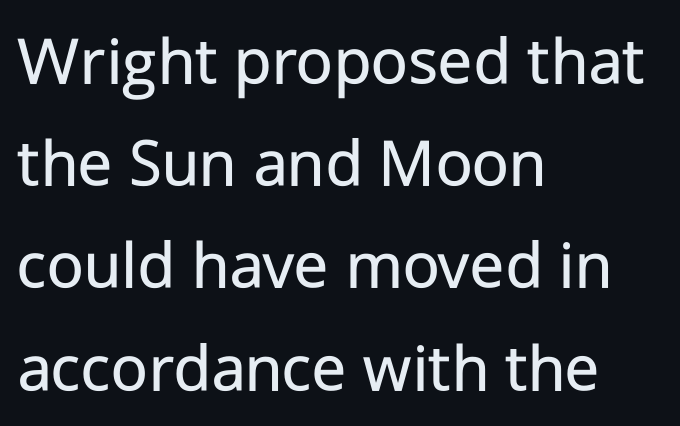
Note the varied advance widths — an 'i' is clearly narrower than an 'm'. Nobody touched the tracking dial on this one. Ascenders rise straight up at ninety degrees. Descenders hang freely into open space. Does the leading feel generous? No, just average. Regarding serifs, this sample does without them.
